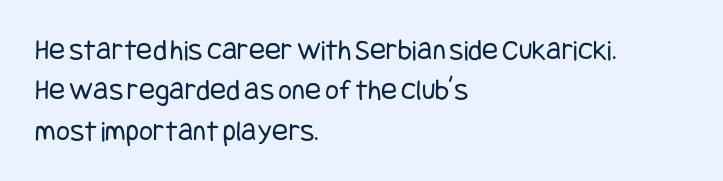
Q: Is the text bold? A: No.
Q: Is the text italic (slanted)? A: No, it is upright.
Q: Is the typeface a serif or a sans-serif typeface? A: Sans-serif.
Q: Is the text underlined? A: No.
Q: How is the paragraph aligned? A: Left-aligned.
Q: Is the spacing between letters normal or unusually wide? A: Normal.
Q: Is the spacing between lines tight, normal or loose? A: Normal.
Q: Width (condensed, normal, or wide)? A: Condensed.
Q: Stroke contrast? A: Low.
Q: x-height? A: Large.
